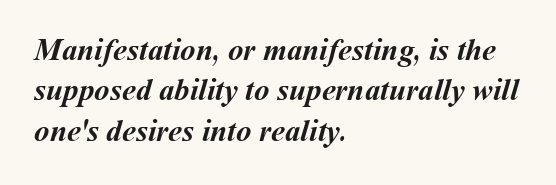
The image shows 31 px semibold type; set left-aligned, normal line spacing (1.3x), normal letter spacing, not underlined; medium stroke contrast and a medium x-height.
